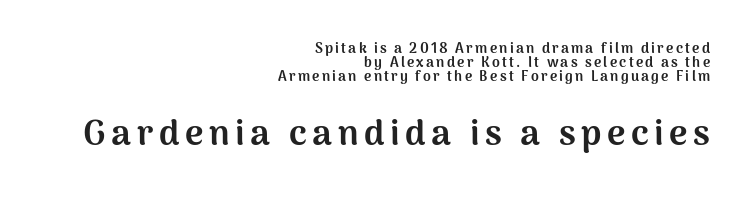
Q: Is the text bold? A: Yes.
Q: Is the text italic (slanted)? A: No, it is upright.
Q: Is the typeface a serif or a sans-serif typeface? A: Sans-serif.
Q: Is the text underlined? A: No.
Q: How is the paragraph aligned? A: Right-aligned.
Q: Is the spacing between lines tight, normal or loose? A: Tight.
Q: Which block of text is set in a larger size, the first (top) or the second (bottom)? A: The second (bottom) one.
Q: Width (condensed, normal, or wide)? A: Normal.
Q: Stroke contrast? A: Medium.
Q: x-height? A: Medium.
Q: Monospaced? A: No.
